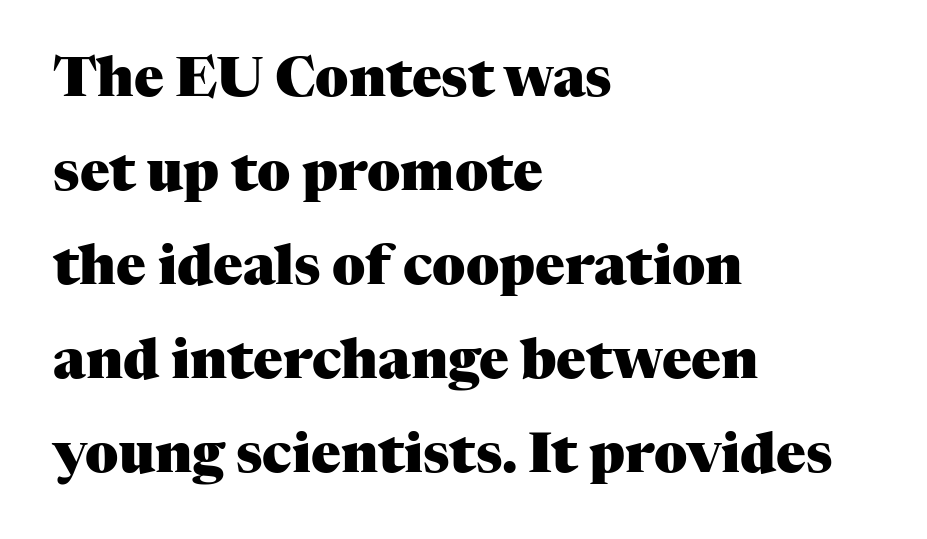
{"serif": "yes", "italic": "no", "bold": "yes", "weight": "heavy", "width": "normal", "stroke_contrast": "medium", "x_height": "medium", "monospaced": "no", "underline": "no", "align": "left", "line_spacing_ratio": 1.71, "letter_spacing": "normal", "letter_spacing_em": 0.0, "glyph_px": 55}
